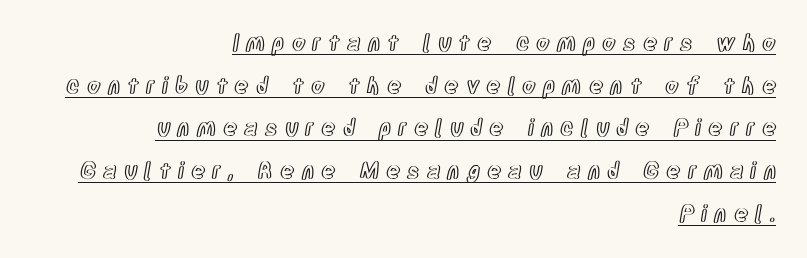
This sample carries an underscore along the baseline area. Students, observe: this is what heavily led, spacious text looks like. The paragraph shown leans on its right margin. Substantial extra tracking has been applied to these lines.
